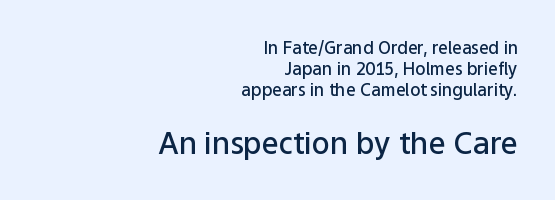
Typesetter's note: demi weight, one step under bold. Horizontally, the lines are justified to the trailing edge only. Is this a fixed-width face? No — the glyphs have proportional, varying widths. Grotesque or geometric, the face here clearly has no serifs. Do the letters lean? They stand straight.
